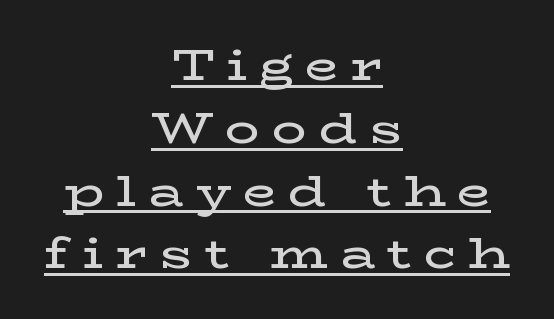
A somewhat darkened texture: the type is semibold rather than bold. The letters advance in unequal steps, a hallmark of proportional type. The letters are spread apart with noticeably loose tracking. A student would call this center alignment; a typographer would say set centered. Is there an underline? Yes — a line sits under the letters. What kind of face is this? One with serifs.
